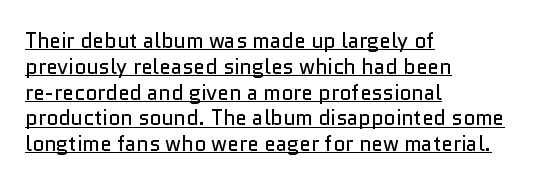
Q: Is the text bold? A: No.
Q: Is the text italic (slanted)? A: No, it is upright.
Q: Is the text underlined? A: Yes.
Q: How is the paragraph aligned? A: Left-aligned.
Q: Is the spacing between letters normal or unusually wide? A: Normal.
